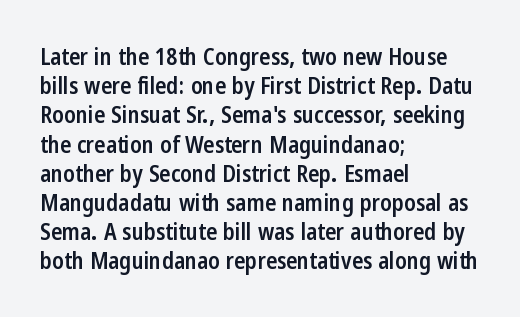
Every row of glyphs begins at an identical x-position on the left. Quick note: not italic, upright. A typesetter would call this zero additional tracking. Check under the words: just untouched page.
